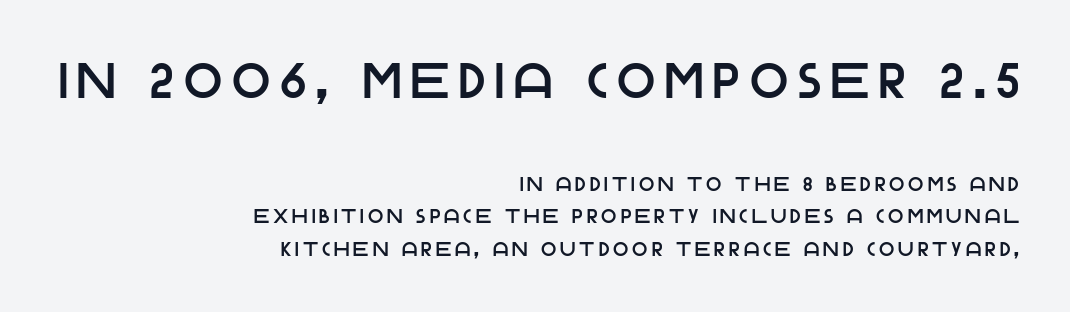
Q: Is the text italic (slanted)? A: No, it is upright.
Q: Is the typeface a serif or a sans-serif typeface? A: Sans-serif.
Q: Is the text underlined? A: No.
Q: How is the paragraph aligned? A: Right-aligned.
Q: Is the spacing between letters normal or unusually wide? A: Unusually wide.
Q: Is the spacing between lines tight, normal or loose? A: Normal.
Q: Which block of text is set in a larger size, the first (top) or the second (bottom)? A: The first (top) one.
Q: Width (condensed, normal, or wide)? A: Normal.
Q: Stroke contrast? A: Low.
Q: x-height? A: Large.
Q: Monospaced? A: No.
